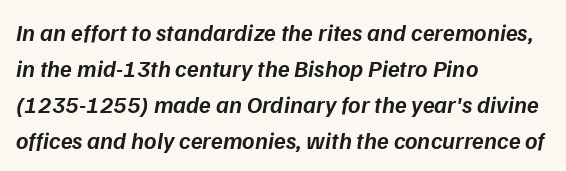
{"italic": "yes", "lean": "right", "slant_degrees": 9, "bold": "semi", "underline": "no", "align": "left", "line_spacing": "normal", "line_spacing_ratio": 1.5, "letter_spacing": "normal", "letter_spacing_em": 0.0, "glyph_px": 24}
